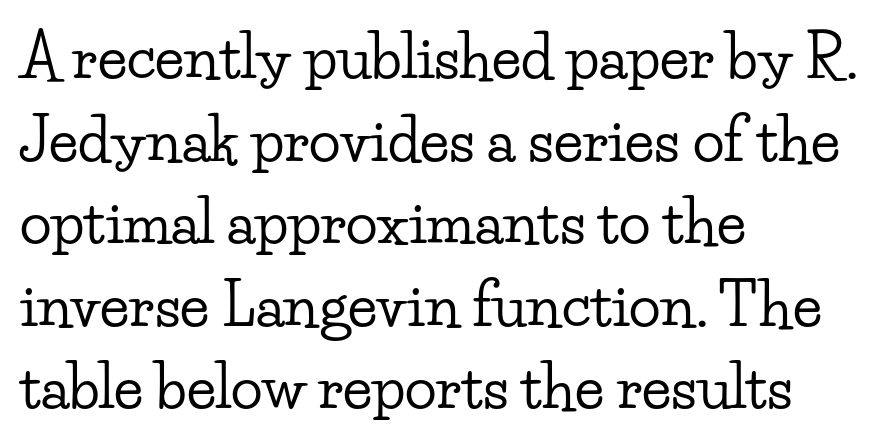
Every character sits straight up, as roman type does. Words float on clear page, feet unadorned. How would I describe the line gaps? Plain and ordinary. Classification — serif. Casual observation: everything's shoved over to the left.
